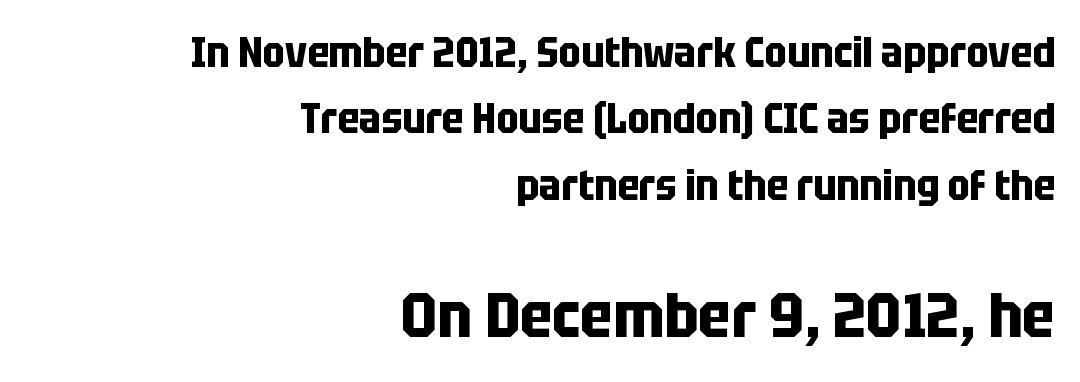
The image shows 63 px bold, condensed sans-serif type, upright; set right-aligned, normal line spacing (1.58x), normal letter spacing, not underlined; the second (bottom) block is 1.5x larger; low stroke contrast and a large x-height.
